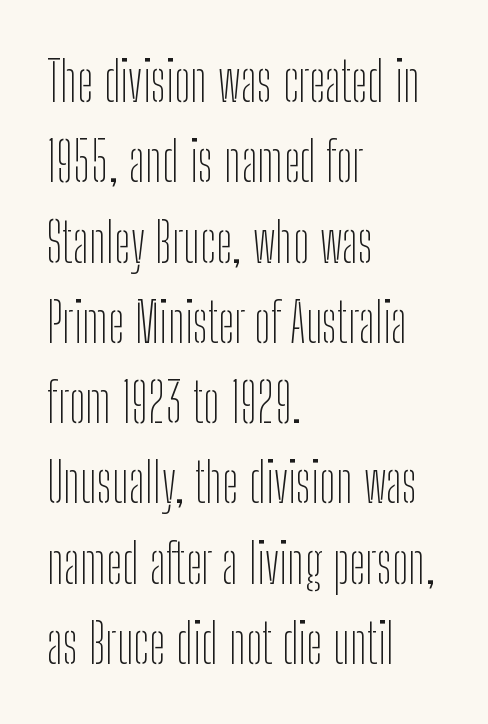
The strip under each line holds only bare page. The compositor pushed each line to the left boundary. No heavy texture on the line: the type isn't bold. Character widths vary here, with narrow letters taking less room than wide ones.
